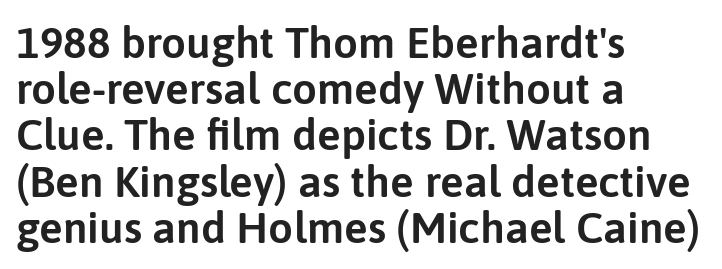
The image shows 44 px sans-serif type, upright; set left-aligned, tight line spacing (1.05x), normal letter spacing, not underlined; low stroke contrast and a medium x-height.
